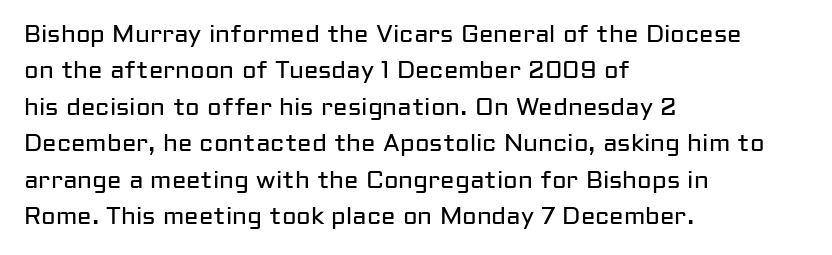
{"italic": "no", "bold": "no", "underline": "no", "align": "left", "line_spacing": "normal", "line_spacing_ratio": 1.52, "letter_spacing": "normal", "letter_spacing_em": 0.0, "glyph_px": 24}
